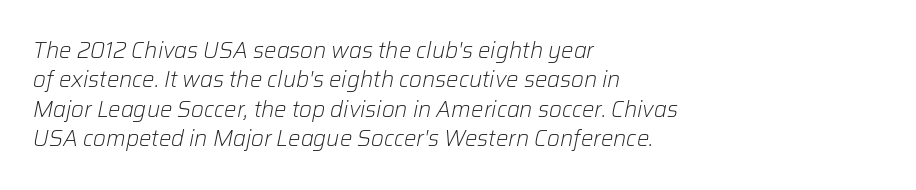
Q: Is the text bold? A: No.
Q: Is the text italic (slanted)? A: Yes, it leans right by about 12 degrees.
Q: Is the text underlined? A: No.
Q: How is the paragraph aligned? A: Left-aligned.
Q: Is the spacing between letters normal or unusually wide? A: Normal.
Q: Is the spacing between lines tight, normal or loose? A: Normal.
